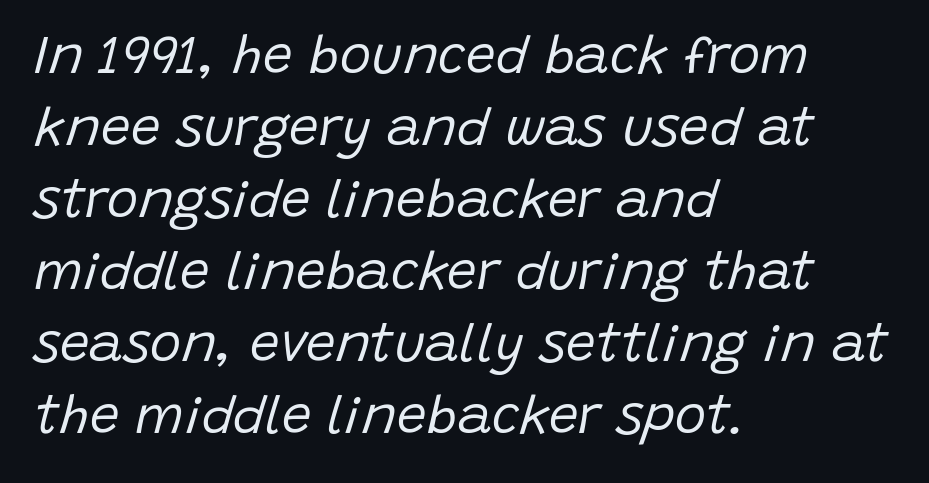
The image shows 53 px regular-weight type, italic (leaning right); set left-aligned, normal line spacing (1.36x), normal letter spacing, not underlined; low stroke contrast and a large x-height.
